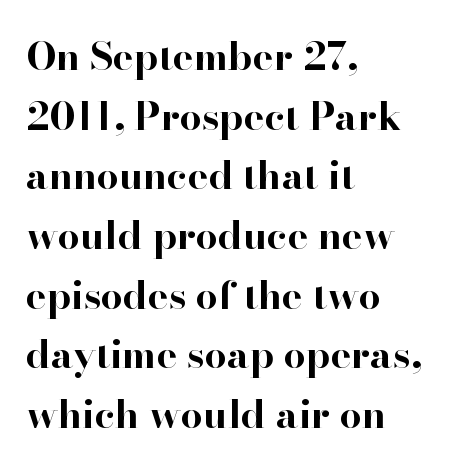
{"serif": "yes", "italic": "no", "bold": "yes", "weight": "bold", "width": "normal", "stroke_contrast": "high", "x_height": "small", "monospaced": "no", "underline": "no", "align": "left", "line_spacing": "normal", "line_spacing_ratio": 1.53, "letter_spacing": "normal", "letter_spacing_em": 0.0, "glyph_px": 39}
